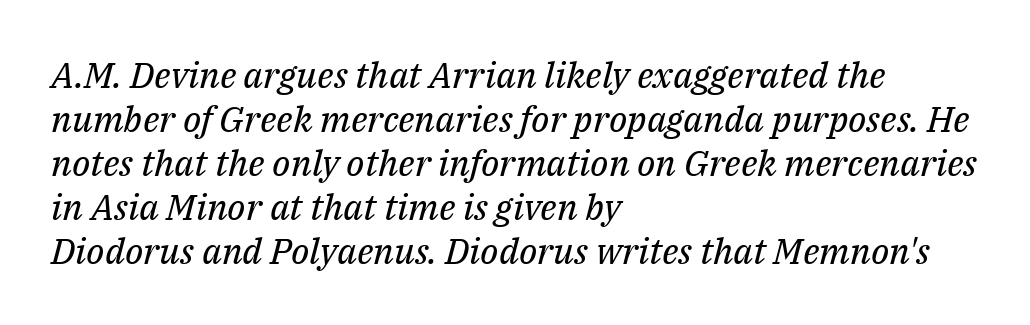
Q: Is the text bold? A: No.
Q: Is the text italic (slanted)? A: Yes, it leans right by about 14 degrees.
Q: Is the typeface a serif or a sans-serif typeface? A: Serif.
Q: Is the text underlined? A: No.
Q: How is the paragraph aligned? A: Left-aligned.
Q: Is the spacing between letters normal or unusually wide? A: Normal.
Q: Width (condensed, normal, or wide)? A: Normal.
Q: Stroke contrast? A: Medium.
Q: x-height? A: Medium.
Q: Monospaced? A: No.
